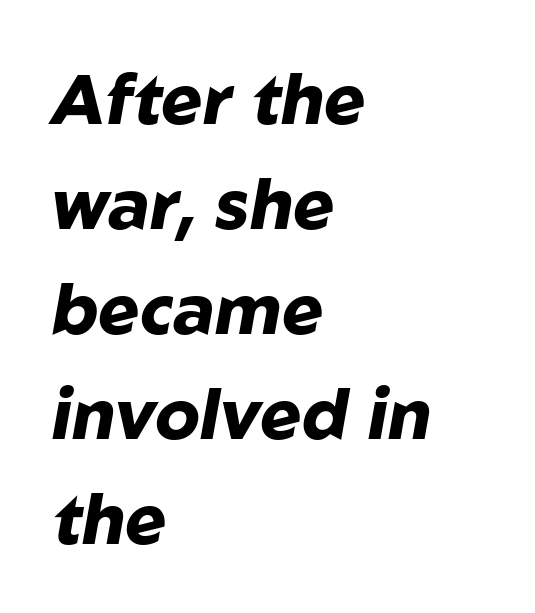
The image shows 70 px heavy type, italic (leaning right); set left-aligned, normal line spacing (1.5x), normal letter spacing, not underlined; low stroke contrast and a medium x-height.
